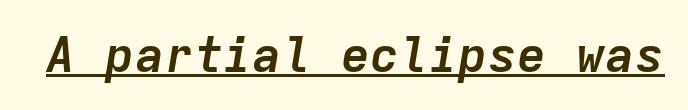
The image shows 49 px semibold type, italic (leaning right), monospaced; set normal letter spacing, underlined; low stroke contrast and a medium x-height.
